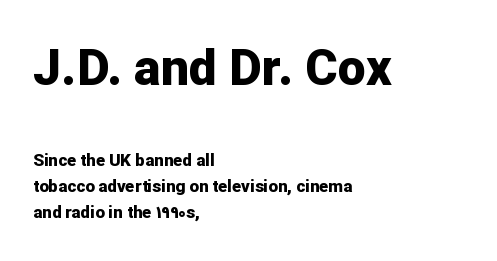
The image shows 50 px bold sans-serif type, upright; set left-aligned, normal line spacing (1.51x), normal letter spacing, not underlined; the first (top) block is 2.94x larger; low stroke contrast and a medium x-height.
